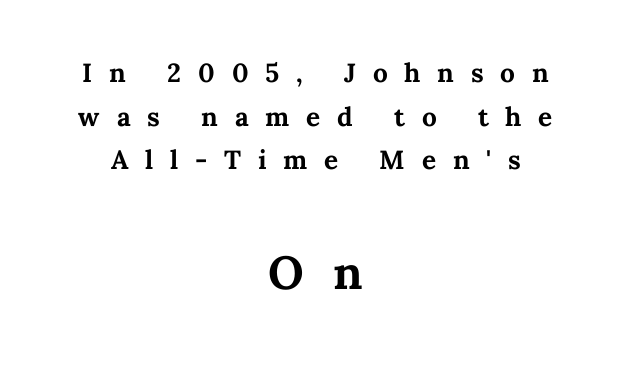
The image shows 62 px semibold type, upright; set centered, normal line spacing (1.25x), unusually wide letter spacing (+0.48 em), not underlined; the second (bottom) block is 1.77x larger; medium stroke contrast and a medium x-height.
